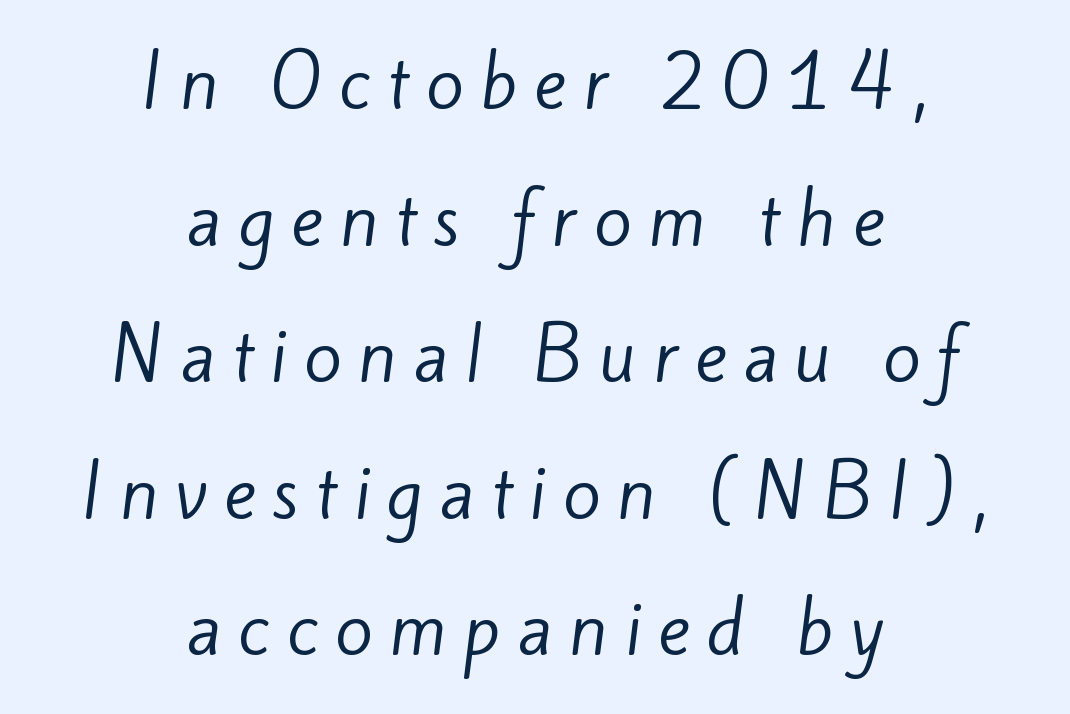
Q: Is the text bold? A: No.
Q: Is the typeface a serif or a sans-serif typeface? A: Sans-serif.
Q: Is the text underlined? A: No.
Q: How is the paragraph aligned? A: Centered.
Q: Is the spacing between letters normal or unusually wide? A: Unusually wide.
Q: Is the spacing between lines tight, normal or loose? A: Loose.
Q: Width (condensed, normal, or wide)? A: Normal.
Q: Stroke contrast? A: Low.
Q: x-height? A: Small.
Q: Monospaced? A: No.
